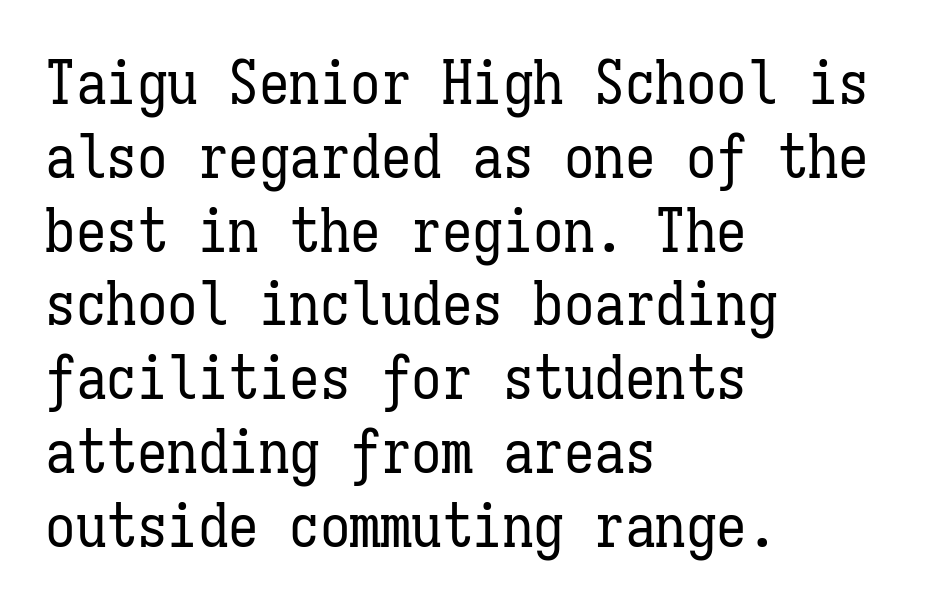
The strip under each line holds only bare page. This sample uses plain, unmodified letter spacing. Does the lettering tilt? It doesn't — this is upright. Monospaced: the letters line up in strict vertical columns.
